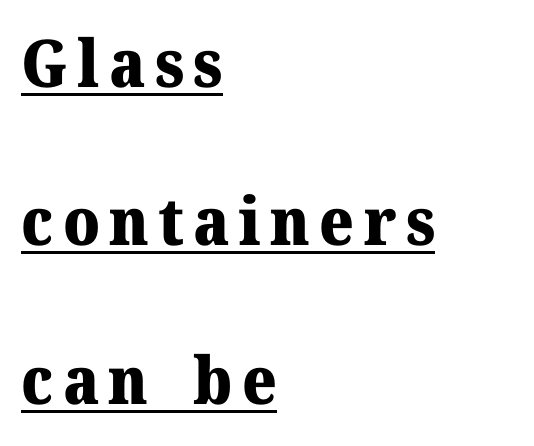
Q: Is the text bold? A: Yes.
Q: Is the text italic (slanted)? A: No, it is upright.
Q: Is the typeface a serif or a sans-serif typeface? A: Serif.
Q: Is the text underlined? A: Yes.
Q: How is the paragraph aligned? A: Left-aligned.
Q: Is the spacing between lines tight, normal or loose? A: Loose.
Q: Width (condensed, normal, or wide)? A: Normal.
Q: Stroke contrast? A: Medium.
Q: x-height? A: Medium.
Q: Monospaced? A: No.
